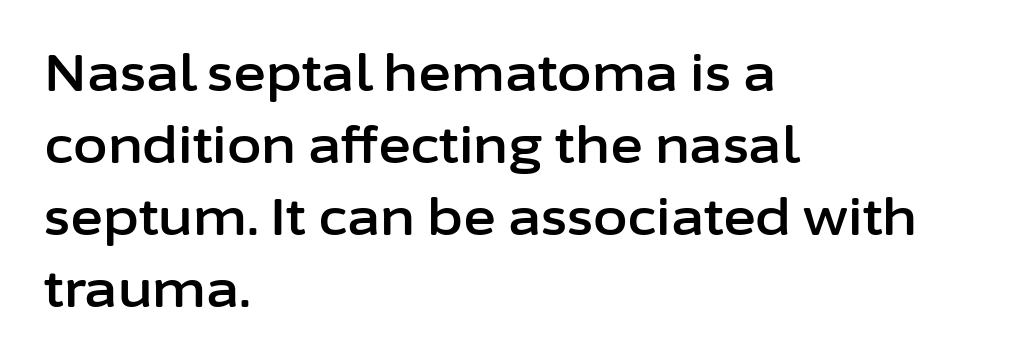
The image shows 50 px sans-serif type, upright; set left-aligned, normal line spacing (1.44x), normal letter spacing, not underlined; low stroke contrast and a medium x-height.
